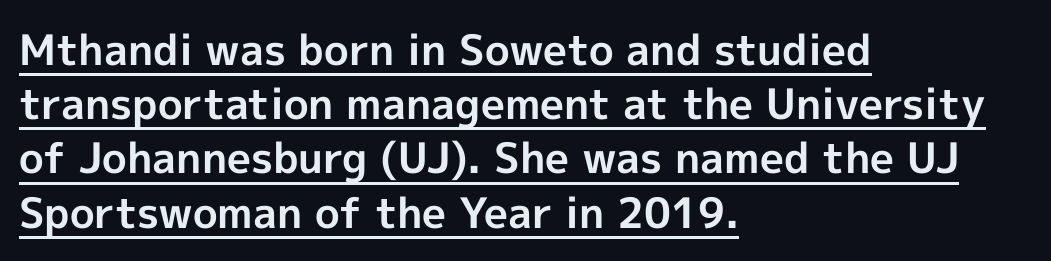
The image shows 42 px bold sans-serif type, upright; set left-aligned, normal line spacing (1.29x), normal letter spacing, underlined; a medium x-height.
